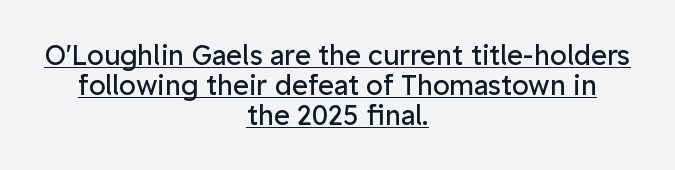
The image shows 27 px text type, upright; set centered, tight line spacing (1.11x), normal letter spacing, underlined.
